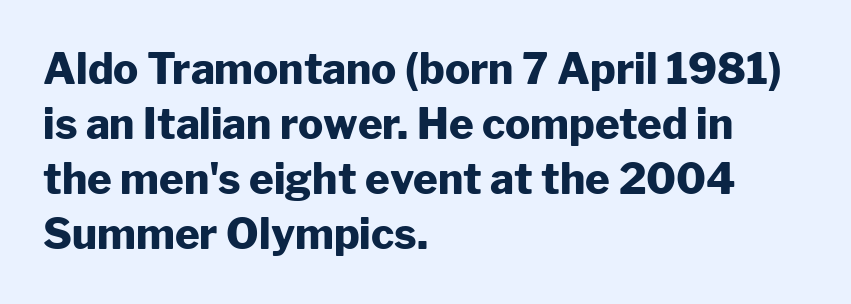
{"serif": "no", "italic": "no", "bold": "yes", "weight": "heavy", "width": "normal", "stroke_contrast": "low", "x_height": "medium", "monospaced": "no", "underline": "no", "align": "left", "line_spacing": "normal", "line_spacing_ratio": 1.31, "letter_spacing": "normal", "letter_spacing_em": 0.0, "glyph_px": 42}
